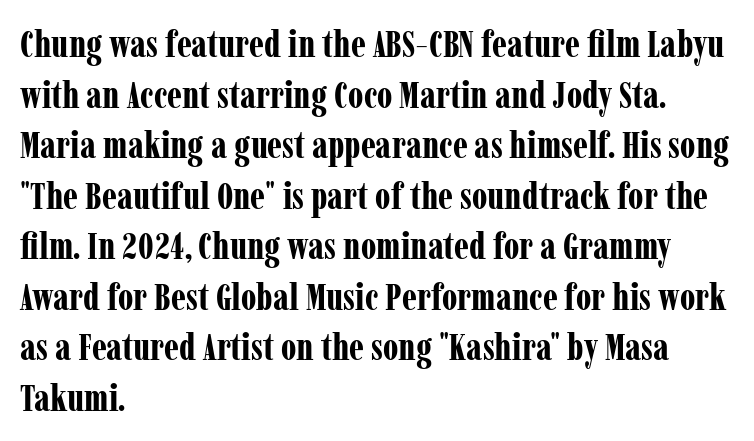
{"serif": "yes", "italic": "no", "bold": "yes", "weight": "bold", "width": "condensed", "stroke_contrast": "low", "x_height": "medium", "monospaced": "no", "underline": "no", "align": "left", "line_spacing": "normal", "line_spacing_ratio": 1.33, "letter_spacing": "normal", "letter_spacing_em": 0.0, "glyph_px": 38}
